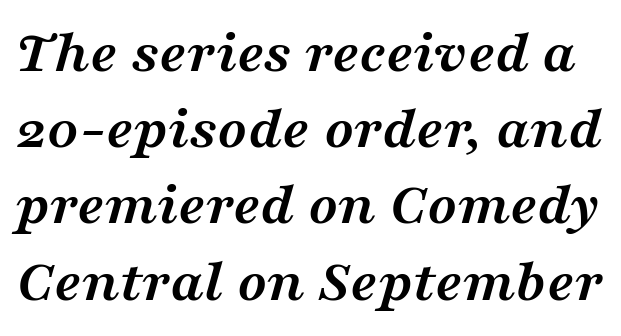
{"serif": "yes", "italic": "yes", "lean": "right", "slant_degrees": 16, "bold": "yes", "weight": "semibold", "width": "wide", "stroke_contrast": "medium", "x_height": "medium", "monospaced": "no", "underline": "no", "line_spacing": "normal", "line_spacing_ratio": 1.25, "letter_spacing": "normal", "letter_spacing_em": 0.0, "glyph_px": 61}
